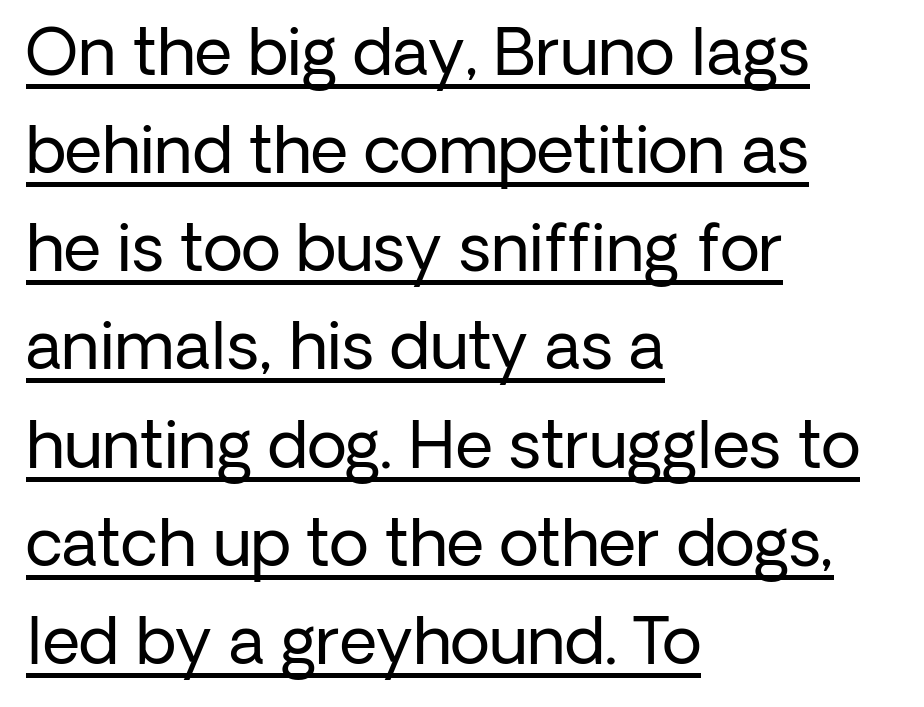
Q: Is the text bold? A: No.
Q: Is the text italic (slanted)? A: No, it is upright.
Q: Is the typeface a serif or a sans-serif typeface? A: Sans-serif.
Q: Is the text underlined? A: Yes.
Q: How is the paragraph aligned? A: Left-aligned.
Q: Is the spacing between letters normal or unusually wide? A: Normal.
Q: Is the spacing between lines tight, normal or loose? A: Normal.
Q: Width (condensed, normal, or wide)? A: Normal.
Q: Stroke contrast? A: Low.
Q: x-height? A: Medium.
Q: Monospaced? A: No.
